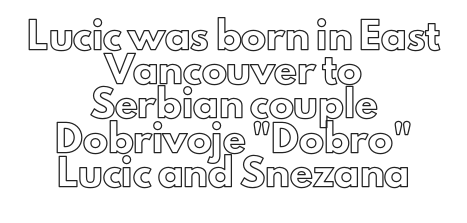
Q: Is the text italic (slanted)? A: No, it is upright.
Q: Is the text underlined? A: No.
Q: How is the paragraph aligned? A: Centered.
Q: Is the spacing between letters normal or unusually wide? A: Normal.
Q: Is the spacing between lines tight, normal or loose? A: Normal.
